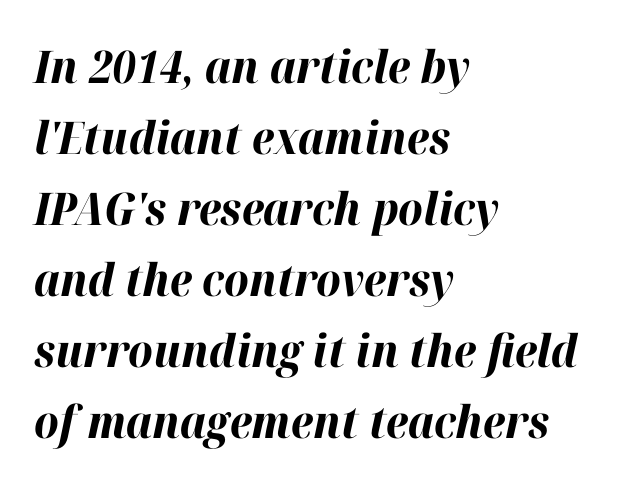
The gaps between neighbouring characters are ordinary and unremarkable. Each new line begins a customary step beneath the previous one. The passage is arranged the way most books set body copy — flush left. Would a proofreader flag this as italicized? Yes.
